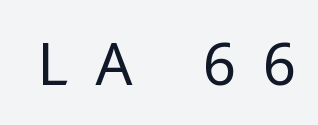
Serif or sans? Sans — the stroke terminals are bare. Each letter keeps its own natural width here, so spacing adapts to shape. You could only call the tracking loose — the letters float apart. Stems and bowls with no extra thickness — not bold. Upright lettering throughout.
